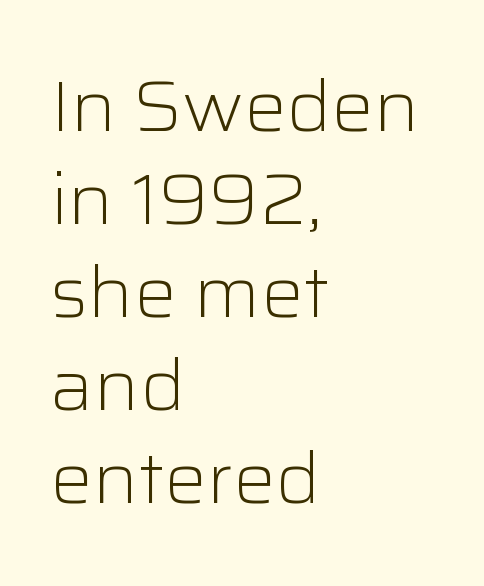
Q: Is the text bold? A: No.
Q: Is the text italic (slanted)? A: No, it is upright.
Q: Is the typeface a serif or a sans-serif typeface? A: Sans-serif.
Q: Is the text underlined? A: No.
Q: How is the paragraph aligned? A: Left-aligned.
Q: Is the spacing between letters normal or unusually wide? A: Normal.
Q: Is the spacing between lines tight, normal or loose? A: Normal.
Q: Width (condensed, normal, or wide)? A: Normal.
Q: Stroke contrast? A: Low.
Q: x-height? A: Medium.
Q: Monospaced? A: No.
